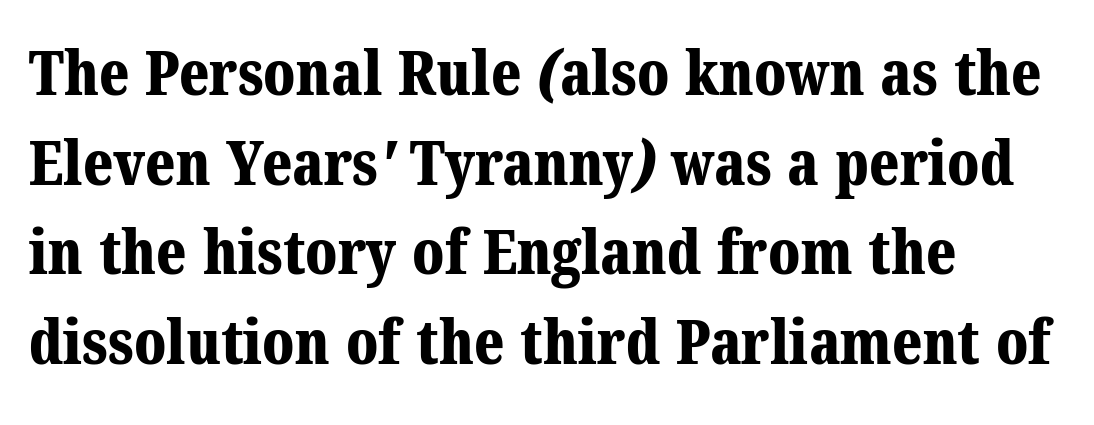
Q: Is the text bold? A: Yes.
Q: Is the typeface a serif or a sans-serif typeface? A: Serif.
Q: Is the text underlined? A: No.
Q: How is the paragraph aligned? A: Left-aligned.
Q: Is the spacing between letters normal or unusually wide? A: Normal.
Q: Is the spacing between lines tight, normal or loose? A: Normal.
Q: Width (condensed, normal, or wide)? A: Normal.
Q: Stroke contrast? A: Medium.
Q: x-height? A: Medium.
Q: Monospaced? A: No.
